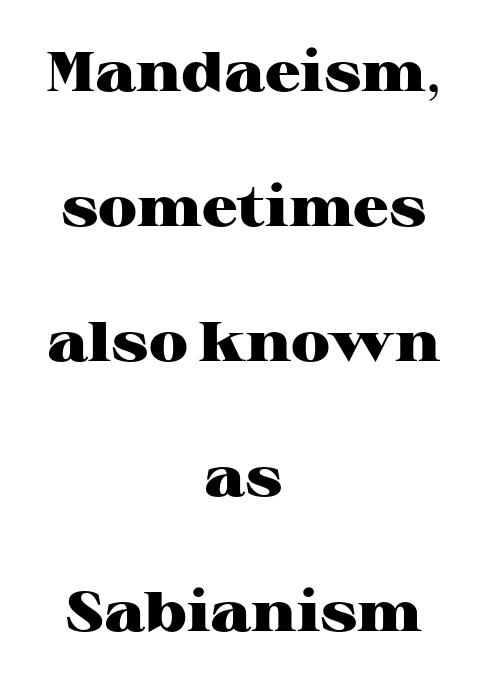
Students, note that the glyphs here touch the page at normal intervals. Is the block centered? Yes — each line is placed symmetrically about the middle. Weight: bold. Does the type have serifs? Yes, each stem ends in a small foot. Beneath every word, the page is bare.
